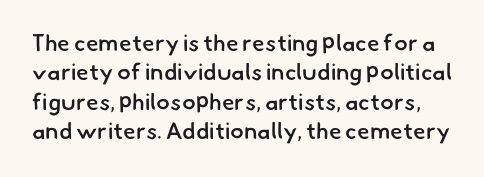
Q: Is the text bold? A: Semi-bold.
Q: Is the text underlined? A: No.
Q: Is the spacing between letters normal or unusually wide? A: Normal.
Q: Is the spacing between lines tight, normal or loose? A: Normal.
